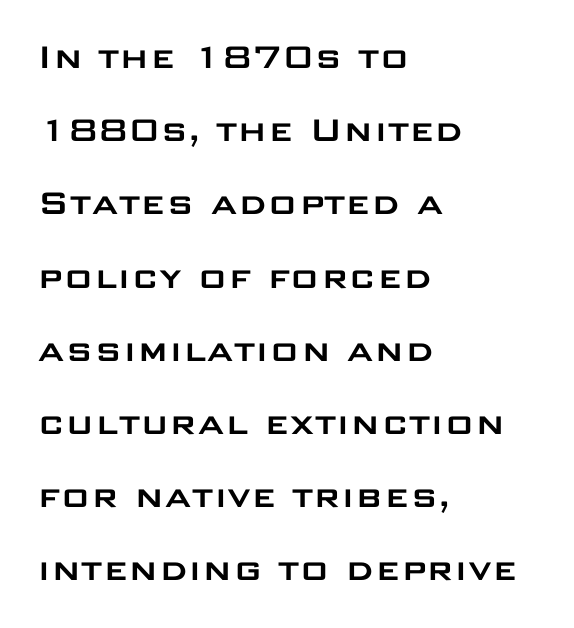
Q: Is the text italic (slanted)? A: No, it is upright.
Q: Is the typeface a serif or a sans-serif typeface? A: Sans-serif.
Q: Is the text underlined? A: No.
Q: How is the paragraph aligned? A: Left-aligned.
Q: Is the spacing between letters normal or unusually wide? A: Normal.
Q: Width (condensed, normal, or wide)? A: Wide.
Q: Stroke contrast? A: Low.
Q: x-height? A: Large.
Q: Monospaced? A: No.
